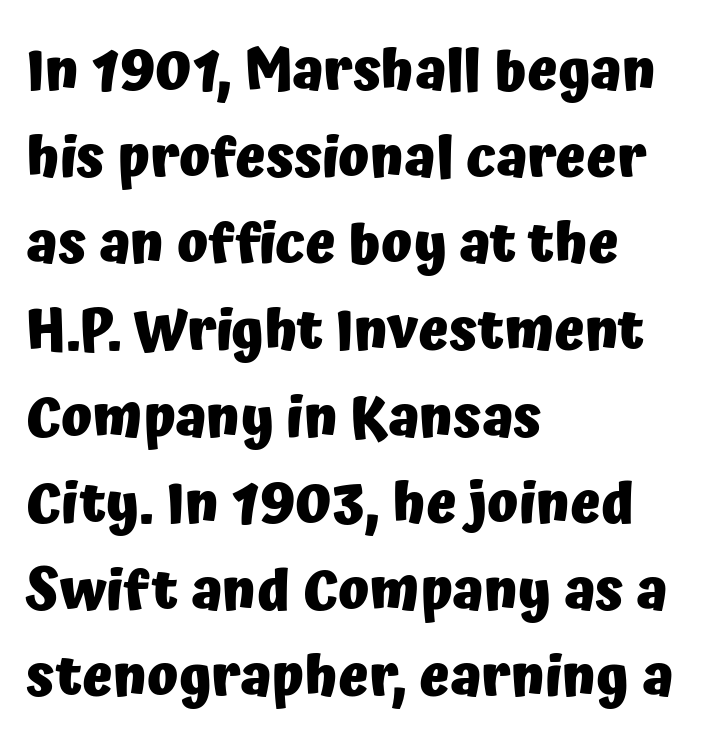
The image shows 57 px heavy sans-serif type, upright; set left-aligned, normal line spacing (1.52x), normal letter spacing, not underlined; low stroke contrast and a medium x-height.
